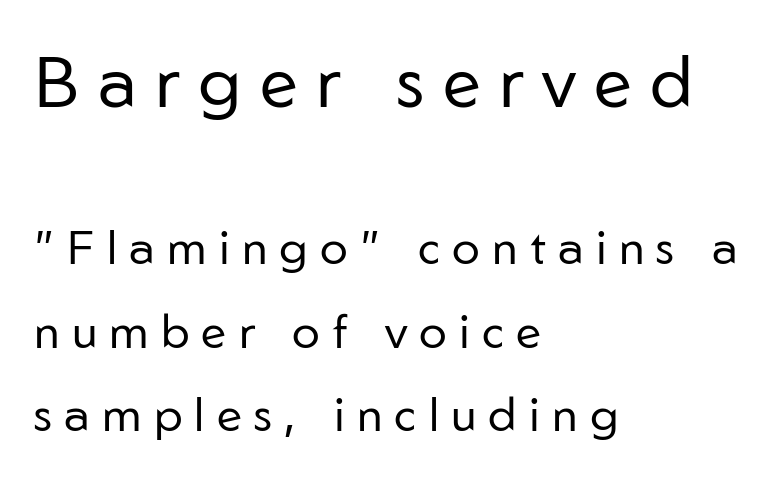
To sum up the face: it is a sans, with no serifs. Is the letter spacing exaggerated? Yes — the characters are pushed far apart. The strokes are not fattened; the text isn't bold. The rendering anchors every line to the left-hand side.
